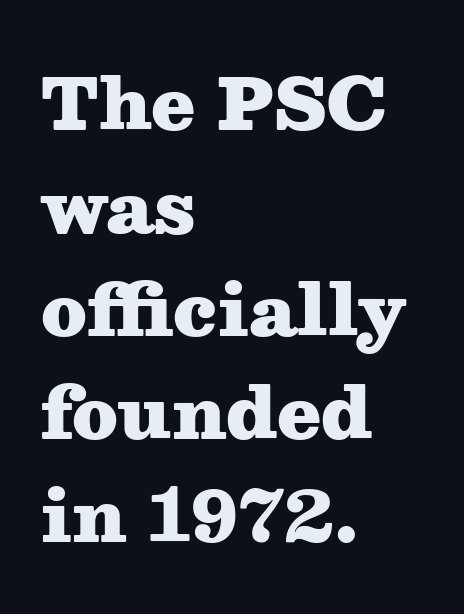
Q: Is the text bold? A: Yes.
Q: Is the text italic (slanted)? A: No, it is upright.
Q: Is the typeface a serif or a sans-serif typeface? A: Serif.
Q: Is the text underlined? A: No.
Q: How is the paragraph aligned? A: Left-aligned.
Q: Is the spacing between letters normal or unusually wide? A: Normal.
Q: Is the spacing between lines tight, normal or loose? A: Normal.
Q: Width (condensed, normal, or wide)? A: Wide.
Q: Stroke contrast? A: Medium.
Q: x-height? A: Medium.
Q: Monospaced? A: No.
